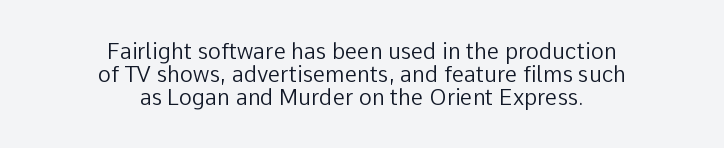
{"italic": "no", "bold": "no", "underline": "no", "align": "center", "line_spacing": "tight", "line_spacing_ratio": 1.04, "letter_spacing": "normal", "letter_spacing_em": 0.0, "glyph_px": 22}
